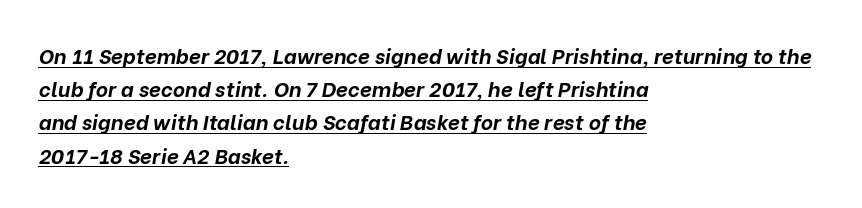
{"italic": "yes", "lean": "right", "slant_degrees": 10, "bold": "yes", "underline": "yes", "align": "left", "line_spacing": "normal", "line_spacing_ratio": 1.58, "letter_spacing": "normal", "letter_spacing_em": 0.0, "glyph_px": 21}
